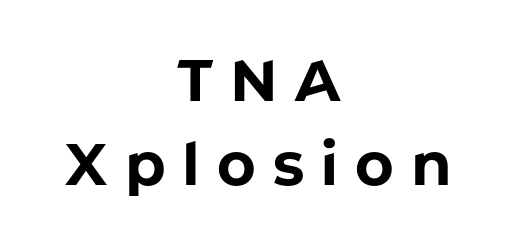
The image shows 59 px bold sans-serif type, upright; set centered, normal line spacing (1.43x), unusually wide letter spacing (+0.29 em), not underlined; low stroke contrast and a medium x-height.
